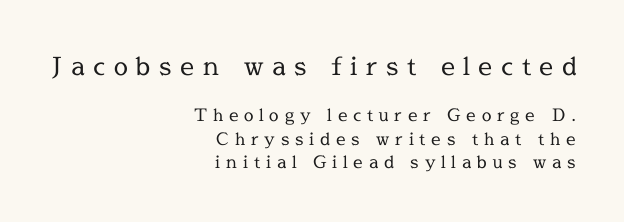
Q: Is the text bold? A: No.
Q: Is the text italic (slanted)? A: No, it is upright.
Q: Is the text underlined? A: No.
Q: How is the paragraph aligned? A: Right-aligned.
Q: Is the spacing between letters normal or unusually wide? A: Unusually wide.
Q: Is the spacing between lines tight, normal or loose? A: Normal.
Q: Which block of text is set in a larger size, the first (top) or the second (bottom)? A: The first (top) one.
